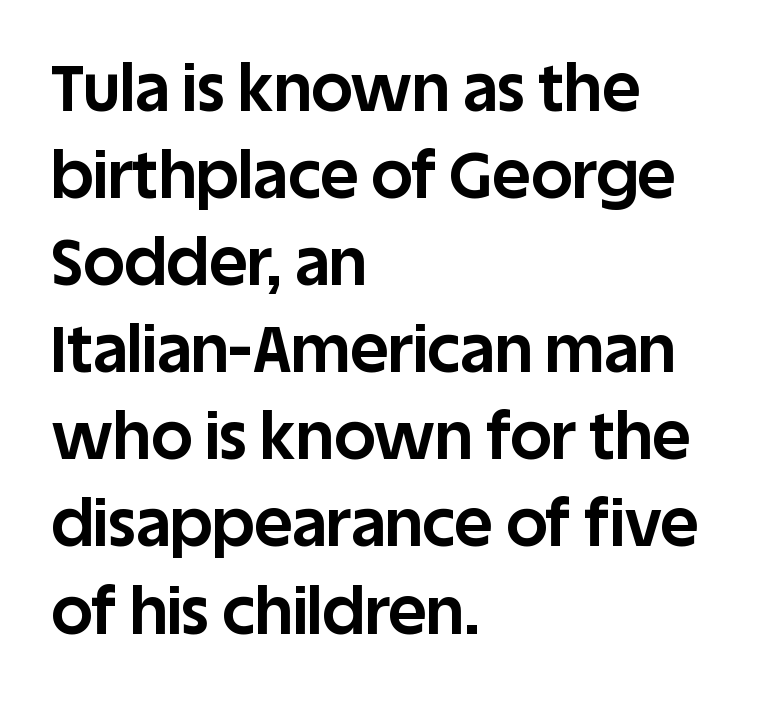
The image shows 65 px bold sans-serif type, upright; set left-aligned, normal line spacing (1.34x), normal letter spacing, not underlined; low stroke contrast and a large x-height.
